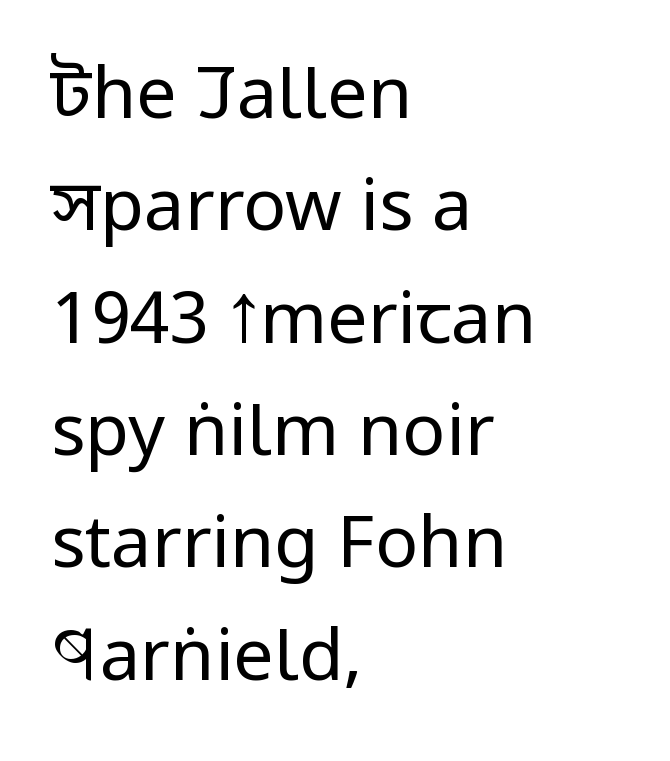
Q: Is the text bold? A: No.
Q: Is the text italic (slanted)? A: No, it is upright.
Q: Is the typeface a serif or a sans-serif typeface? A: Sans-serif.
Q: Is the text underlined? A: No.
Q: How is the paragraph aligned? A: Left-aligned.
Q: Is the spacing between letters normal or unusually wide? A: Normal.
Q: Is the spacing between lines tight, normal or loose? A: Normal.
Q: Width (condensed, normal, or wide)? A: Condensed.
Q: Stroke contrast? A: Low.
Q: x-height? A: Large.
Q: Monospaced? A: No.
